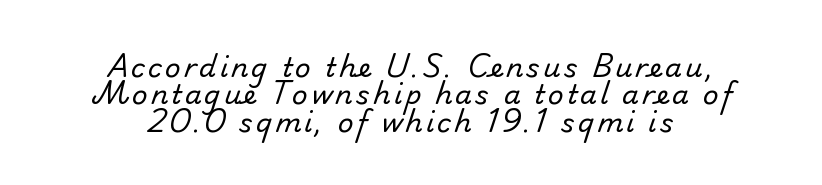
Horizontal alignment here is central, giving a formal, balanced look. Honestly, the rows look squashed on top of each other. On a weight scale, this lands at 450 or below. Just letters on the line, the space beneath them empty.
